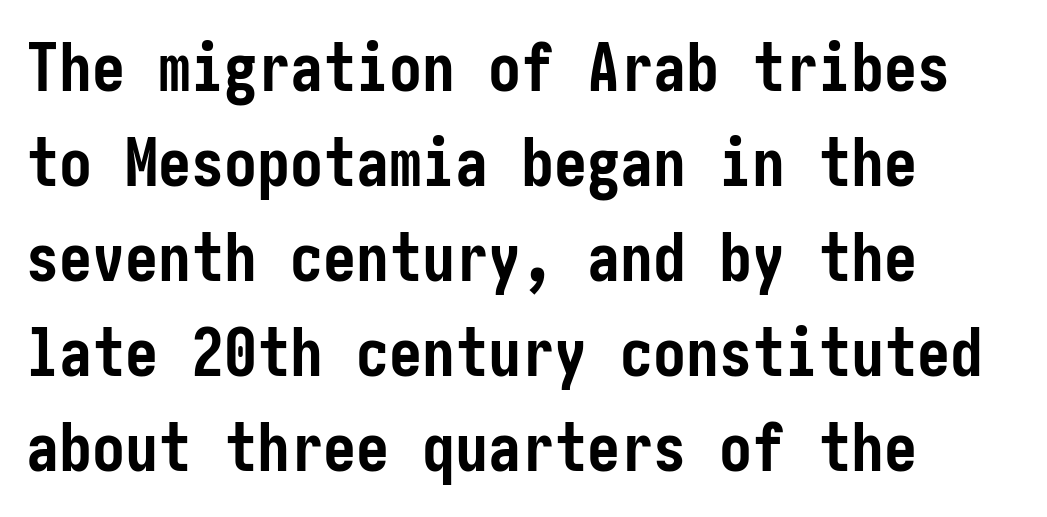
Heavy-handed strokes throughout: this text is bold. Vertically, the passage feels balanced, rows spaced as you'd expect. The gaps between neighbouring characters are ordinary and unremarkable. The glyphs in this specimen are sans serif. A clean baseline with only descenders dipping below it.
